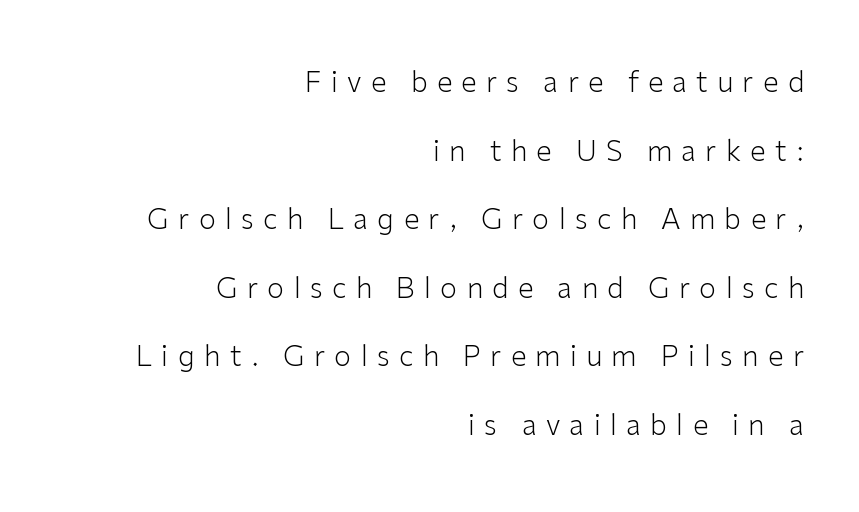
{"serif": "no", "italic": "no", "bold": "no", "weight": "light", "width": "normal", "stroke_contrast": "low", "x_height": "medium", "monospaced": "no", "underline": "no", "align": "right", "line_spacing": "loose", "line_spacing_ratio": 2.45, "letter_spacing": "wide", "letter_spacing_em": 0.33, "glyph_px": 28}
